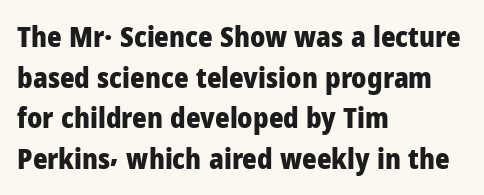
The image shows 28 px heavy sans-serif type, upright; set left-aligned, normal line spacing (1.45x), normal letter spacing, not underlined; low stroke contrast and a medium x-height.
